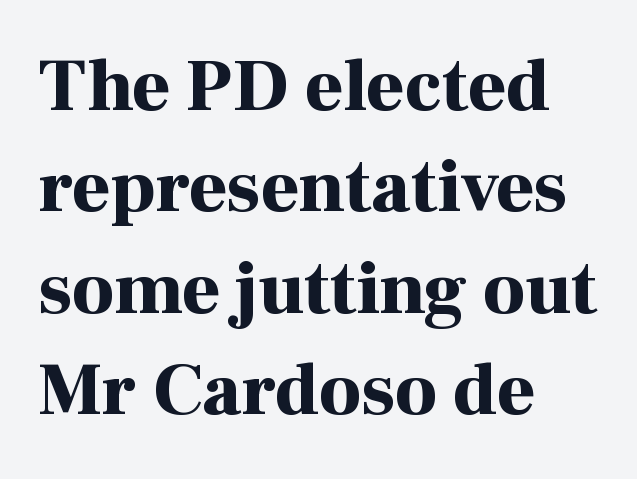
Q: Is the text bold? A: Yes.
Q: Is the text italic (slanted)? A: No, it is upright.
Q: Is the typeface a serif or a sans-serif typeface? A: Serif.
Q: Is the text underlined? A: No.
Q: How is the paragraph aligned? A: Left-aligned.
Q: Is the spacing between letters normal or unusually wide? A: Normal.
Q: Is the spacing between lines tight, normal or loose? A: Normal.
Q: Width (condensed, normal, or wide)? A: Normal.
Q: Stroke contrast? A: High.
Q: x-height? A: Medium.
Q: Monospaced? A: No.
